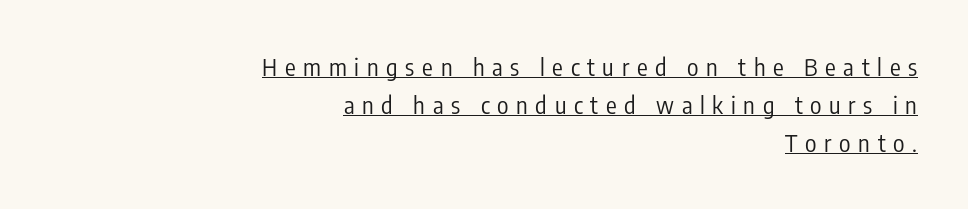
The image shows 24 px text type, upright; set right-aligned, normal line spacing (1.58x), unusually wide letter spacing (+0.32 em), underlined.
